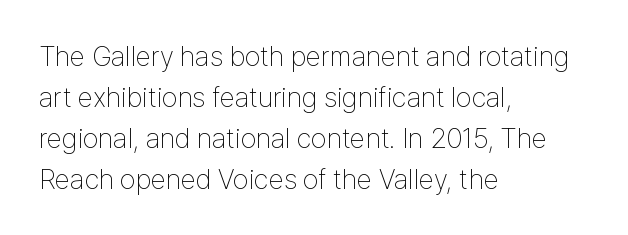
These lines were composed using upright roman letters. Observe the absence of serifs on each vertical stroke in this sample. Bold? No — there's no thickening of the strokes. The letters advance in unequal steps, a hallmark of proportional type. Check under the words: just untouched page. Compared with a centered layout, this one pins lines to the left instead.
